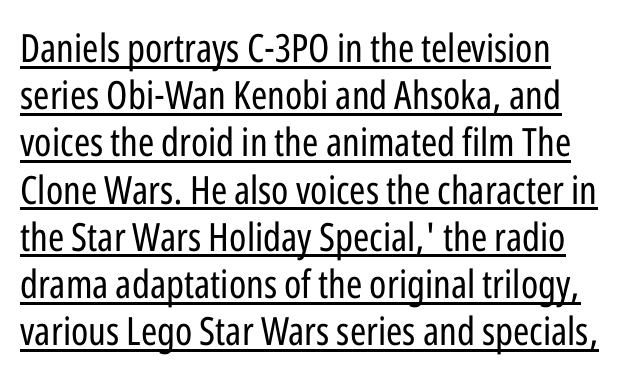
This is roman type, the default non-slanted kind. You can see a thin bar hugging the bottom of the glyphs. On a weight scale, this lands at 450 or below. The characters display no serif detailing; their extremities are plain. The paragraph has a hard left edge and a soft right edge.
